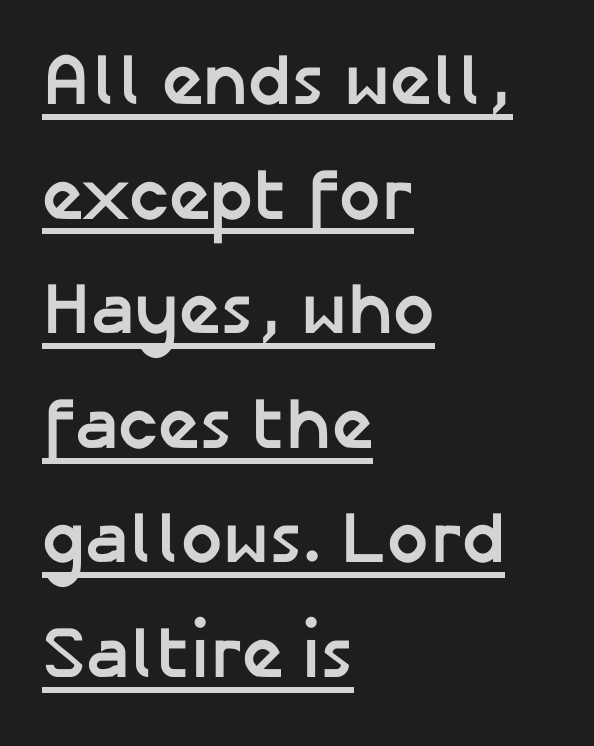
{"serif": "no", "italic": "no", "bold": "yes", "weight": "semibold", "width": "normal", "stroke_contrast": "low", "x_height": "medium", "monospaced": "no", "underline": "yes", "align": "left", "line_spacing": "normal", "line_spacing_ratio": 1.57, "letter_spacing": "normal", "letter_spacing_em": 0.0, "glyph_px": 73}
